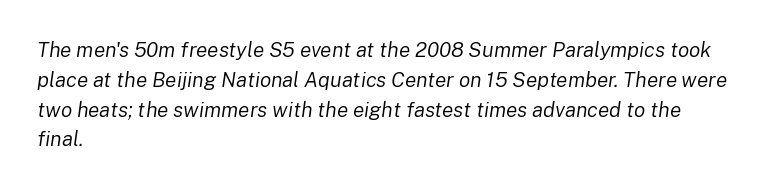
Q: Is the text bold? A: No.
Q: Is the text italic (slanted)? A: Yes, it leans right by about 8 degrees.
Q: Is the text underlined? A: No.
Q: How is the paragraph aligned? A: Left-aligned.
Q: Is the spacing between letters normal or unusually wide? A: Normal.
Q: Is the spacing between lines tight, normal or loose? A: Normal.
